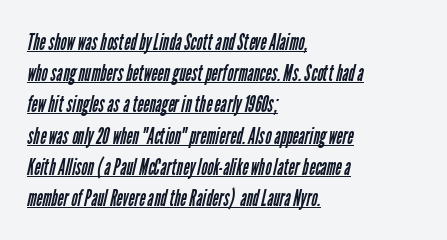
{"bold": "no", "underline": "yes", "align": "left", "line_spacing": "normal", "line_spacing_ratio": 1.3, "letter_spacing": "normal", "letter_spacing_em": 0.0, "glyph_px": 24}
